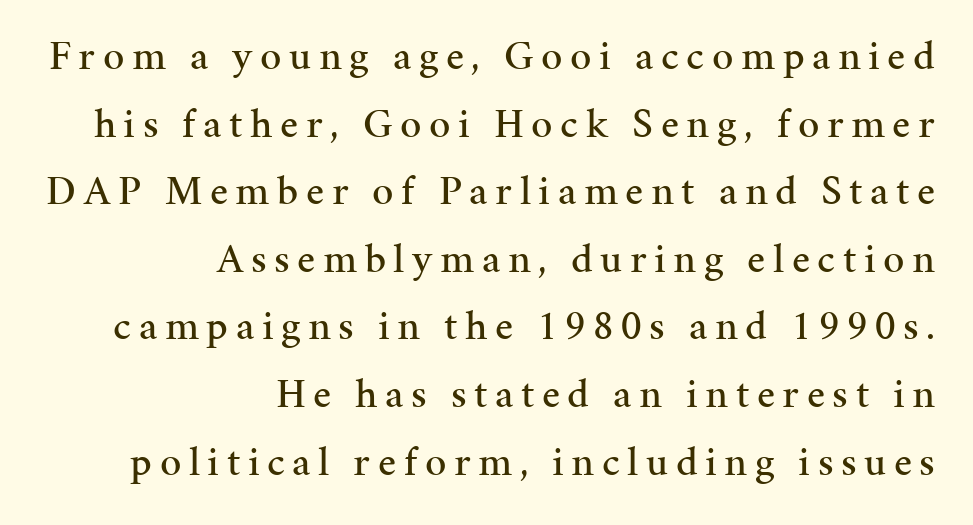
{"serif": "yes", "italic": "no", "width": "normal", "stroke_contrast": "medium", "x_height": "medium", "monospaced": "no", "underline": "no", "align": "right", "line_spacing": "normal", "line_spacing_ratio": 1.61, "glyph_px": 42}
